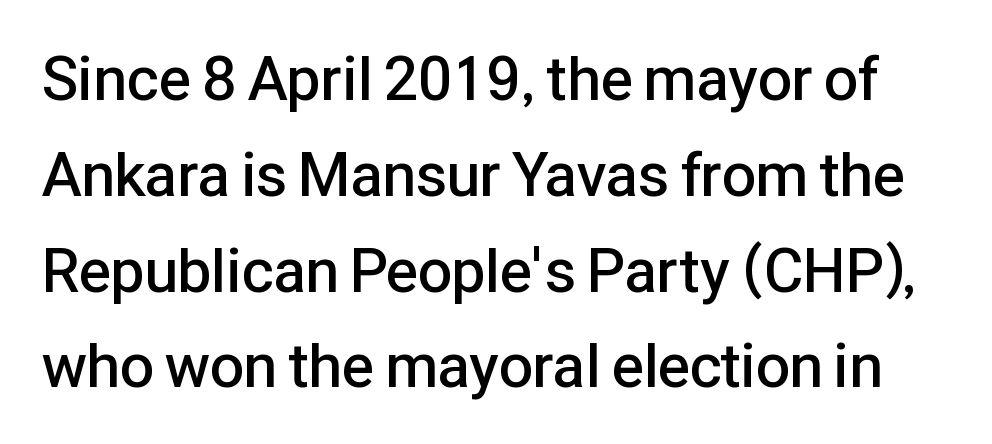
These lines carry some extra weight — a demibold, not a full bold. How would I describe the line gaps? Plain and ordinary. You can tell from the bare stems that sans-serif type was used. Italic? Not at all — the glyphs are vertical. Do the characters align in a grid? No, the font is proportional. Decoration check: the copy has no underline.
